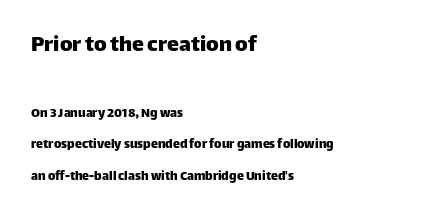
Q: Is the text italic (slanted)? A: No, it is upright.
Q: Is the text underlined? A: No.
Q: How is the paragraph aligned? A: Left-aligned.
Q: Is the spacing between letters normal or unusually wide? A: Normal.
Q: Is the spacing between lines tight, normal or loose? A: Loose.
Q: Which block of text is set in a larger size, the first (top) or the second (bottom)? A: The first (top) one.
